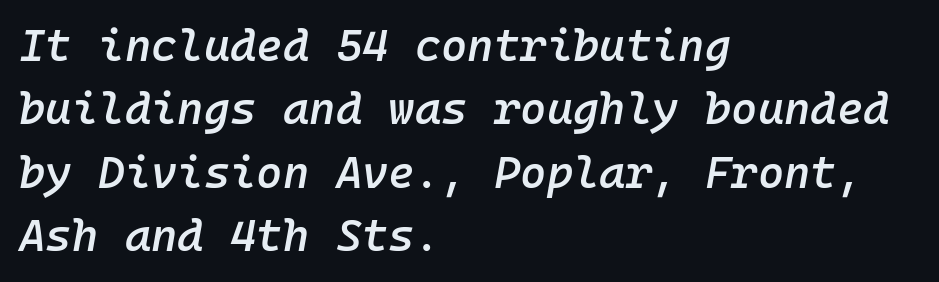
The image shows 45 px semibold type, italic (leaning right), monospaced; set left-aligned, normal line spacing (1.41x), normal letter spacing, not underlined; low stroke contrast and a medium x-height.
